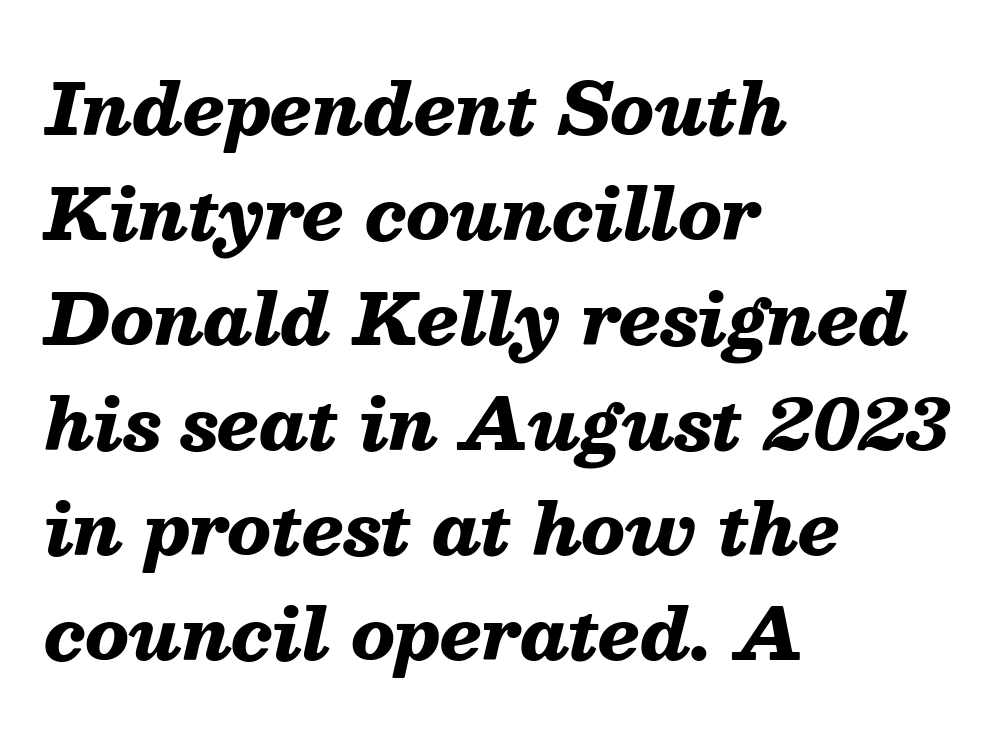
The rendering uses natural spacing where letterforms have individual widths. In terms of letterspacing, this is plain default setting. What weight is shown? A full bold with thick strokes. The zone under the glyphs is completely vacant. Whoever set this chose a conventional vertical rhythm.
